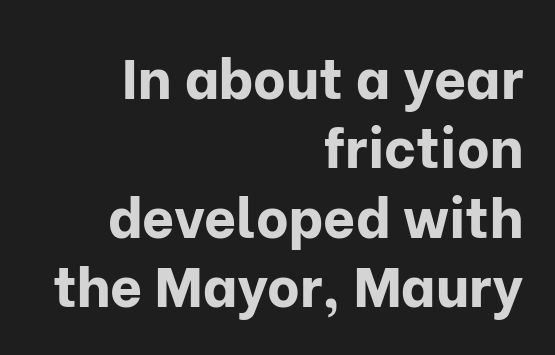
The image shows 56 px bold sans-serif type, upright; set right-aligned, line spacing 1.24x, normal letter spacing, not underlined; low stroke contrast and a medium x-height.
